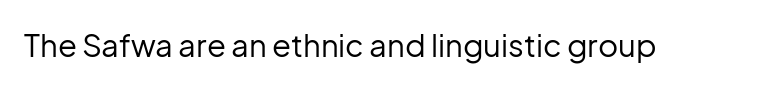
Q: Is the text bold? A: No.
Q: Is the text italic (slanted)? A: No, it is upright.
Q: Is the typeface a serif or a sans-serif typeface? A: Sans-serif.
Q: Is the text underlined? A: No.
Q: Is the spacing between letters normal or unusually wide? A: Normal.
Q: Width (condensed, normal, or wide)? A: Normal.
Q: Stroke contrast? A: Low.
Q: x-height? A: Medium.
Q: Monospaced? A: No.
